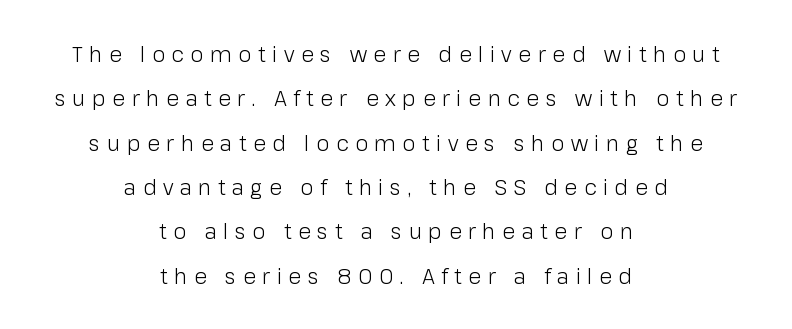
Q: Is the text bold? A: No.
Q: Is the text italic (slanted)? A: No, it is upright.
Q: Is the text underlined? A: No.
Q: How is the paragraph aligned? A: Centered.
Q: Is the spacing between letters normal or unusually wide? A: Unusually wide.
Q: Is the spacing between lines tight, normal or loose? A: Loose.
